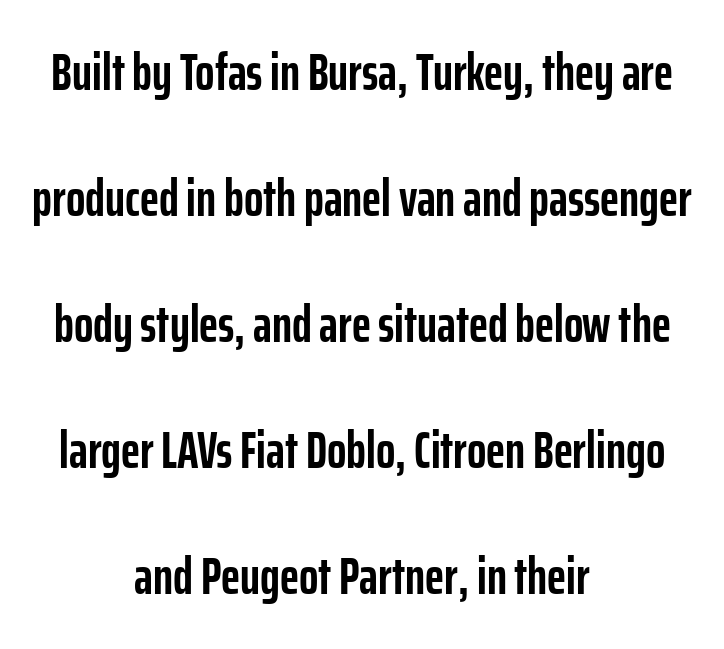
{"serif": "no", "italic": "no", "bold": "yes", "weight": "semibold", "width": "condensed", "stroke_contrast": "low", "x_height": "medium", "monospaced": "no", "underline": "no", "align": "center", "line_spacing": "loose", "line_spacing_ratio": 2.47, "letter_spacing": "normal", "letter_spacing_em": 0.0, "glyph_px": 51}
